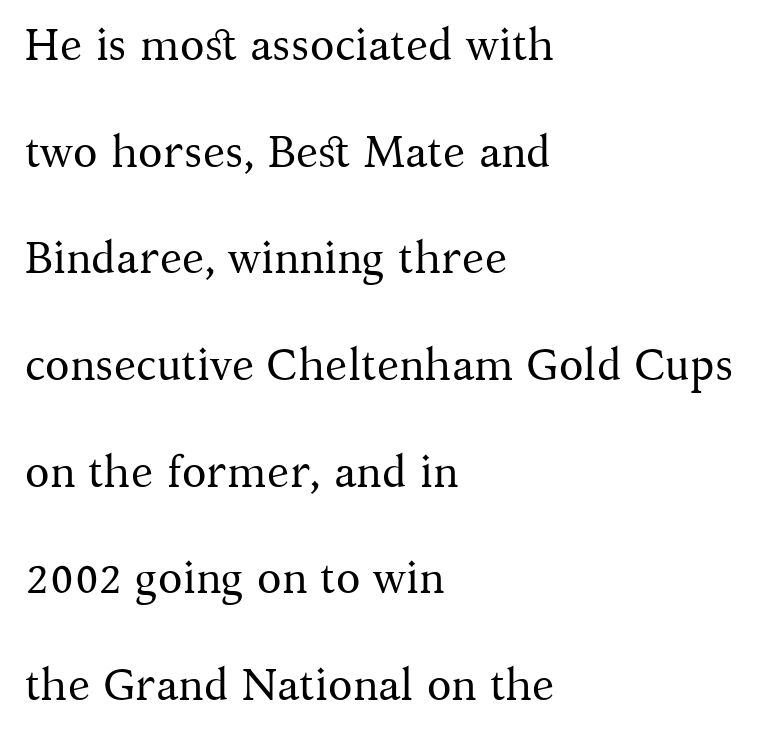
{"serif": "yes", "italic": "no", "bold": "no", "weight": "regular", "width": "normal", "stroke_contrast": "medium", "x_height": "medium", "monospaced": "no", "underline": "no", "align": "left", "line_spacing": "loose", "line_spacing_ratio": 2.37, "letter_spacing": "normal", "letter_spacing_em": 0.0, "glyph_px": 45}
